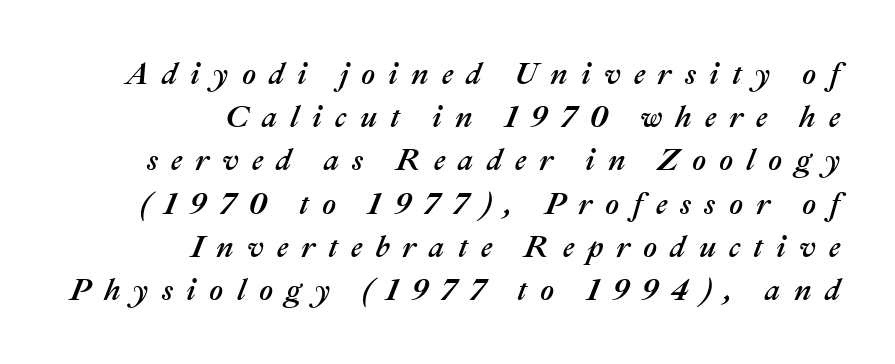
Q: Is the text italic (slanted)? A: Yes, it leans right by about 22 degrees.
Q: Is the text underlined? A: No.
Q: How is the paragraph aligned? A: Right-aligned.
Q: Is the spacing between letters normal or unusually wide? A: Unusually wide.
Q: Is the spacing between lines tight, normal or loose? A: Normal.
Q: Width (condensed, normal, or wide)? A: Normal.
Q: Stroke contrast? A: Medium.
Q: x-height? A: Medium.
Q: Monospaced? A: No.
